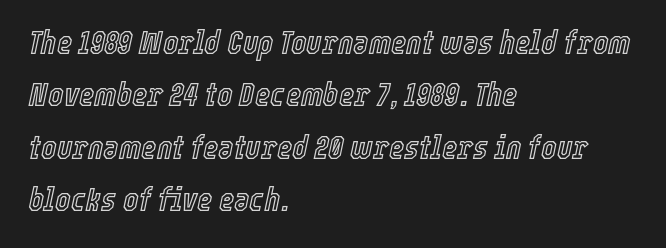
The image shows 33 px condensed type, italic (leaning right); set left-aligned, normal line spacing (1.59x), normal letter spacing, not underlined; a medium x-height.
